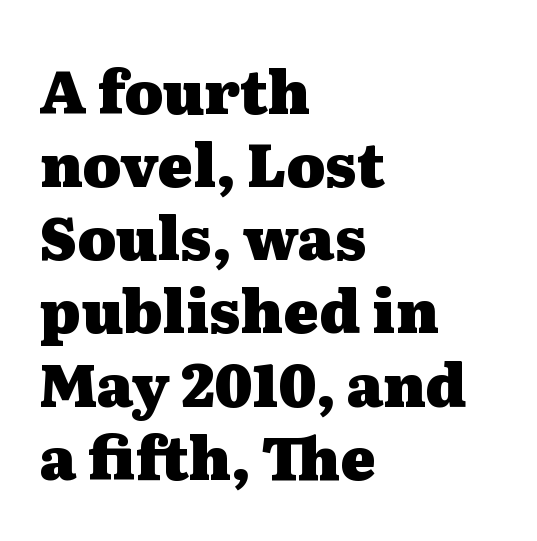
The lines are quadded left. The rendering shows small feet on the letterforms — a serif design. Posture: vertical. You could not count columns in this text — the font is proportionally spaced.
